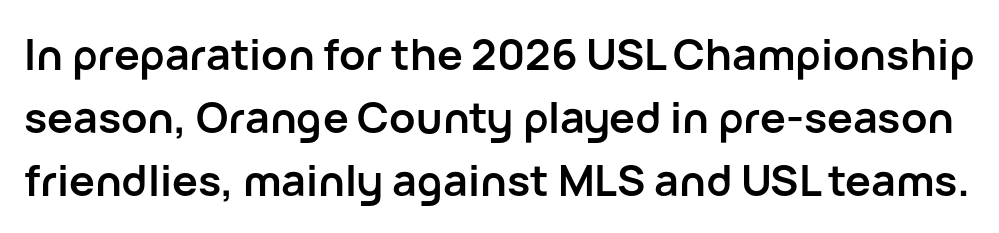
I'd describe the lettering as bold — thick and assertive. A typesetter would call this leading conventional body-copy spacing. This is the regular roman posture of the typeface. Nobody drew a line under any word here. Grotesque or geometric, the face here clearly has no serifs. Each letter keeps its own natural width here, so spacing adapts to shape.
